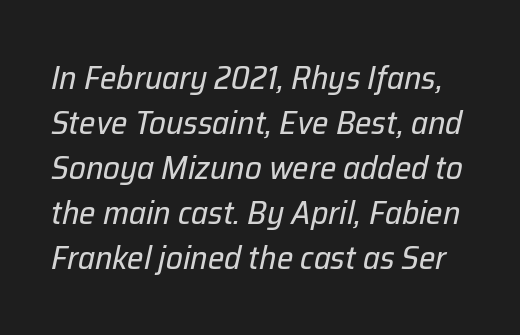
If you drew a line through each stem, it would be angled. Clear beneath every line of the passage. These lines keep a tight, regular rhythm from letter to letter. The face looks like a standard text weight, possibly lighter. In terms of leading, this rendering sits right in the middle. Here the designer chose a conventional face with non-uniform glyph widths.
